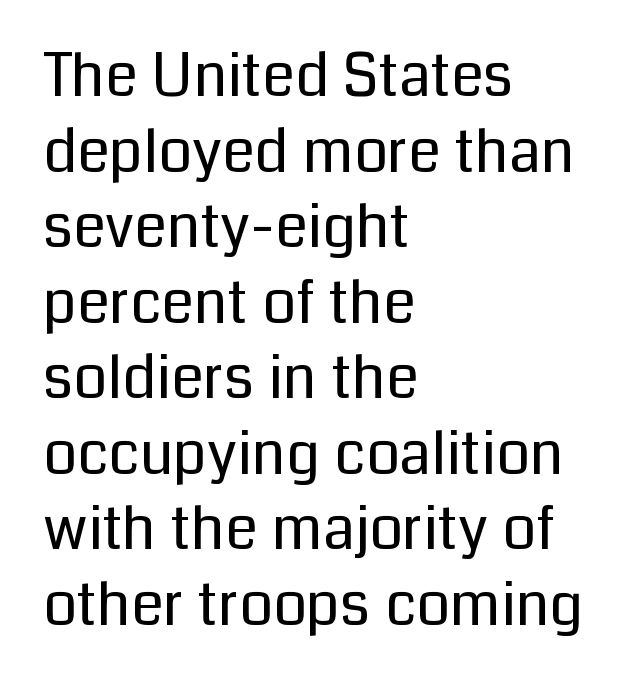
The image shows 59 px regular-weight sans-serif type, upright; set left-aligned, normal line spacing (1.28x), normal letter spacing, not underlined; low stroke contrast and a medium x-height.
